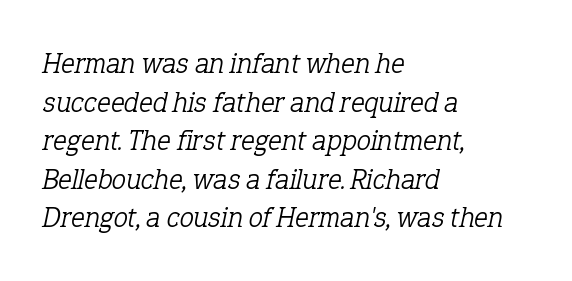
The rendering uses natural spacing where letterforms have individual widths. Lines of text with bare space underneath. Leading matches the norm, producing a regular column. A serif font was chosen for this passage. You can tell it's italic because the verticals aren't actually vertical. Caption: multi-line text, flush left, ragged right.
